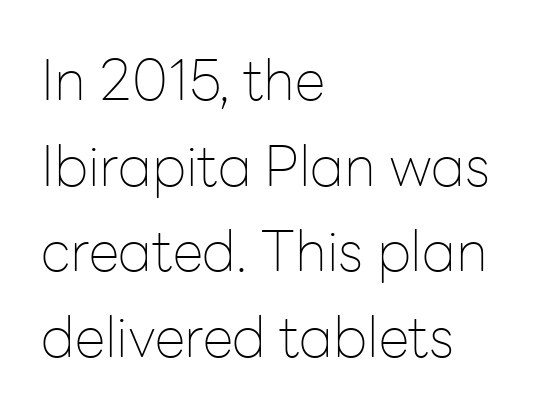
Q: Is the text bold? A: No.
Q: Is the text italic (slanted)? A: No, it is upright.
Q: Is the typeface a serif or a sans-serif typeface? A: Sans-serif.
Q: Is the text underlined? A: No.
Q: How is the paragraph aligned? A: Left-aligned.
Q: Is the spacing between letters normal or unusually wide? A: Normal.
Q: Is the spacing between lines tight, normal or loose? A: Normal.
Q: Width (condensed, normal, or wide)? A: Normal.
Q: Stroke contrast? A: Low.
Q: x-height? A: Medium.
Q: Monospaced? A: No.
